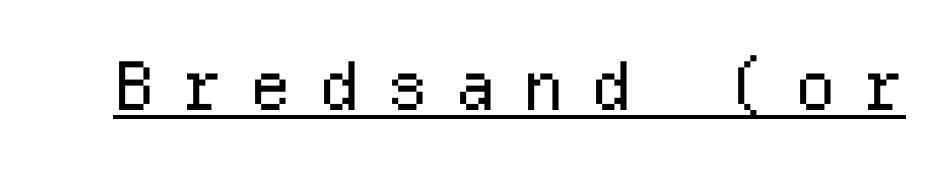
Q: Is the text bold? A: No.
Q: Is the text italic (slanted)? A: No, it is upright.
Q: Is the typeface a serif or a sans-serif typeface? A: Sans-serif.
Q: Is the text underlined? A: Yes.
Q: Is the spacing between letters normal or unusually wide? A: Unusually wide.
Q: Width (condensed, normal, or wide)? A: Normal.
Q: Stroke contrast? A: Low.
Q: x-height? A: Medium.
Q: Monospaced? A: Yes.
